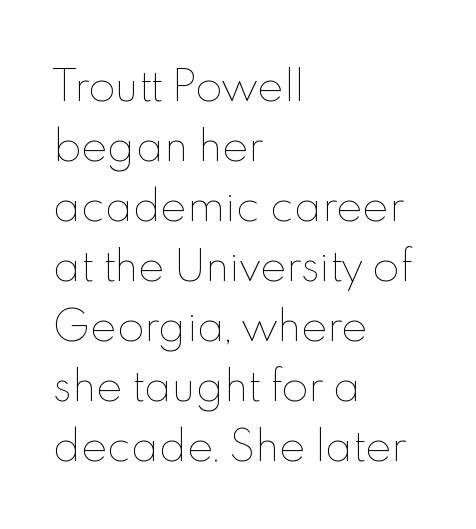
The image shows 40 px thin type, upright; set left-aligned, normal line spacing (1.5x), normal letter spacing, not underlined; a small x-height.
